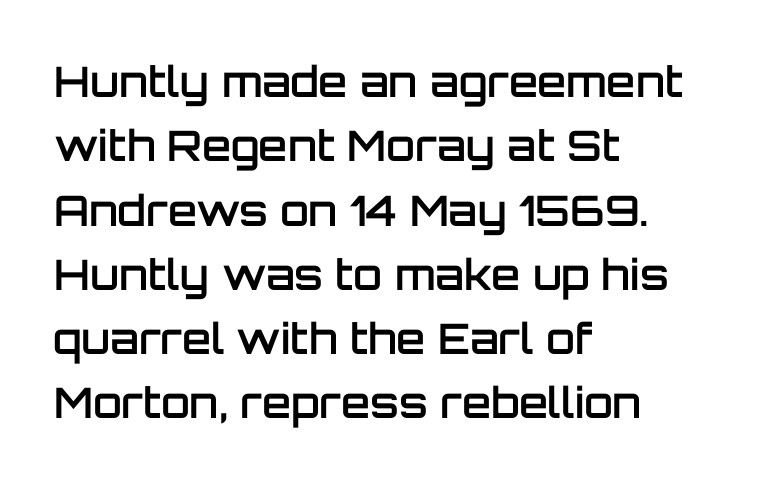
The image shows 42 px semibold sans-serif type, upright; set left-aligned, normal line spacing (1.53x), normal letter spacing, not underlined; low stroke contrast and a large x-height.
